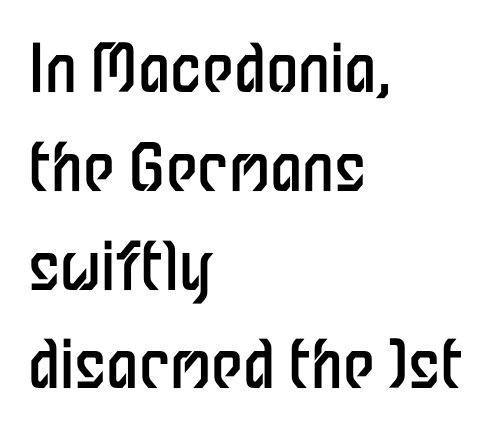
The words here are not underlined. The glyphs in this specimen are sans serif. No italicization has been applied; the sample stays upright. The rendering anchors every line to the left-hand side.
